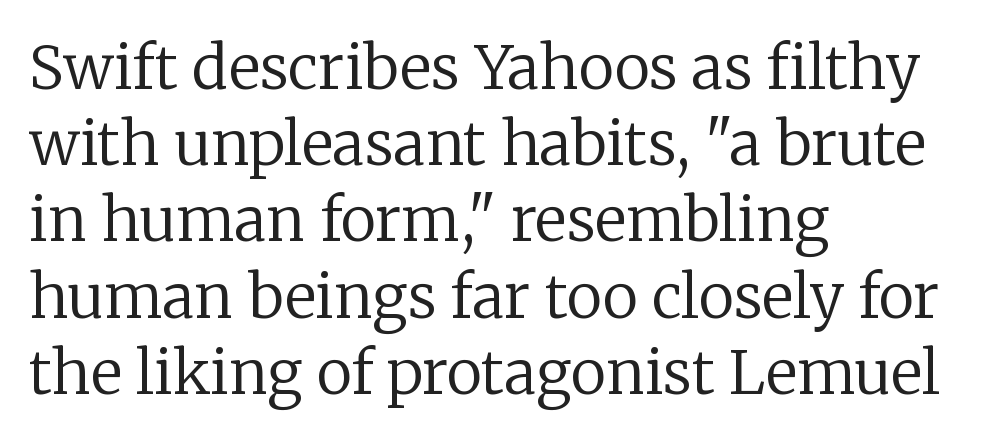
{"serif": "yes", "italic": "no", "bold": "no", "weight": "regular", "width": "normal", "stroke_contrast": "low", "x_height": "medium", "monospaced": "no", "underline": "no", "align": "left", "line_spacing": "normal", "line_spacing_ratio": 1.27, "letter_spacing": "normal", "letter_spacing_em": 0.0, "glyph_px": 60}
